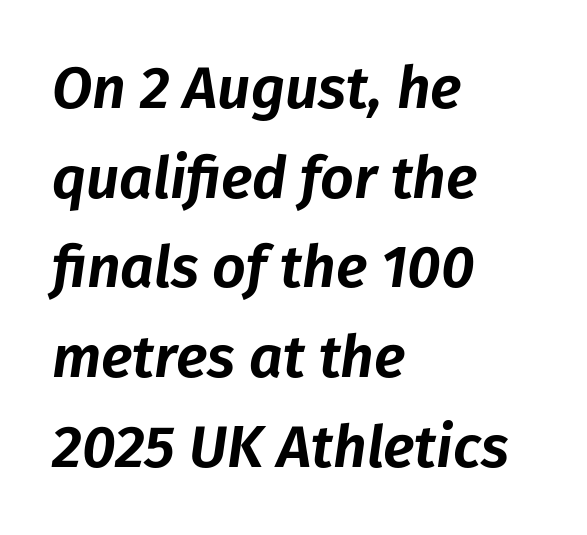
{"italic": "yes", "lean": "right", "slant_degrees": 8, "width": "normal", "stroke_contrast": "low", "x_height": "medium", "monospaced": "no", "underline": "no", "align": "left", "line_spacing": "normal", "line_spacing_ratio": 1.52, "letter_spacing": "normal", "letter_spacing_em": 0.0, "glyph_px": 59}
